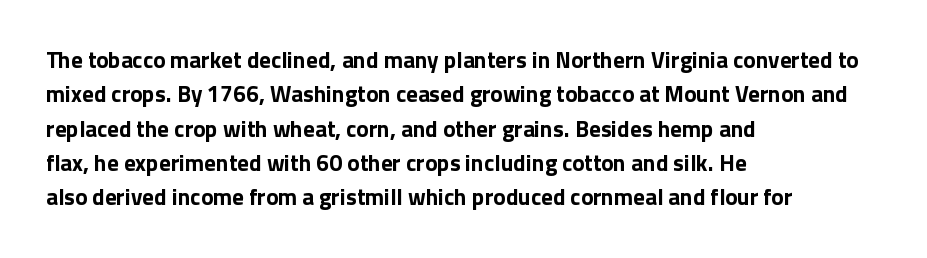
The space directly below the letters is spotless. Interline gaps are of average width in this sample. Ascenders rise straight up at ninety degrees. The rendering anchors every line to the left-hand side. The horizontal fit of the characters is conventional and even. The sample has been set heavy, in full bold.
